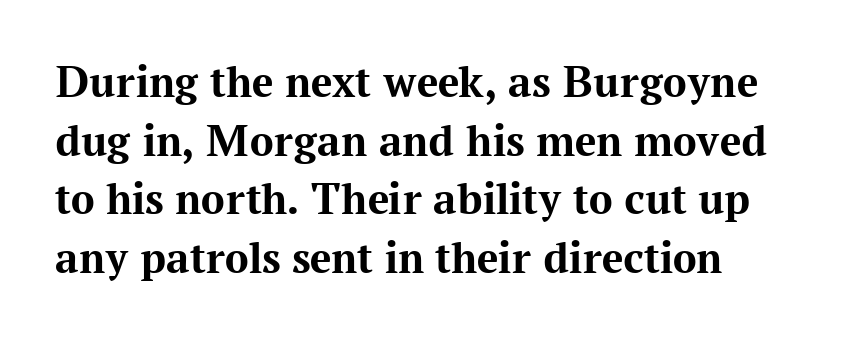
The sample has been set heavy, in full bold. Posture: vertical. Nobody drew a line under any word here. Looks like regular typesetting: each glyph gets only the width it needs.
